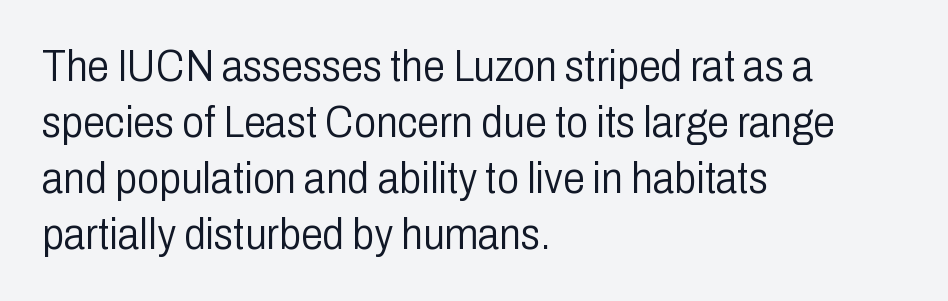
Q: Is the text bold? A: No.
Q: Is the text italic (slanted)? A: No, it is upright.
Q: Is the typeface a serif or a sans-serif typeface? A: Sans-serif.
Q: Is the text underlined? A: No.
Q: How is the paragraph aligned? A: Left-aligned.
Q: Is the spacing between letters normal or unusually wide? A: Normal.
Q: Is the spacing between lines tight, normal or loose? A: Normal.
Q: Width (condensed, normal, or wide)? A: Condensed.
Q: Stroke contrast? A: Low.
Q: x-height? A: Medium.
Q: Monospaced? A: No.
